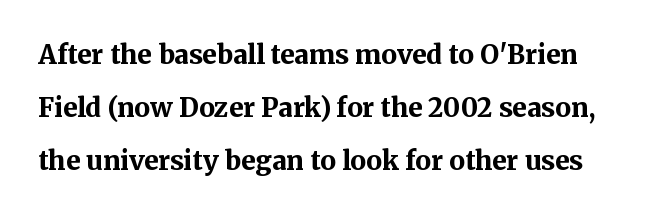
Q: Is the text bold? A: Yes.
Q: Is the text italic (slanted)? A: No, it is upright.
Q: Is the text underlined? A: No.
Q: Is the spacing between letters normal or unusually wide? A: Normal.
Q: Is the spacing between lines tight, normal or loose? A: Loose.
